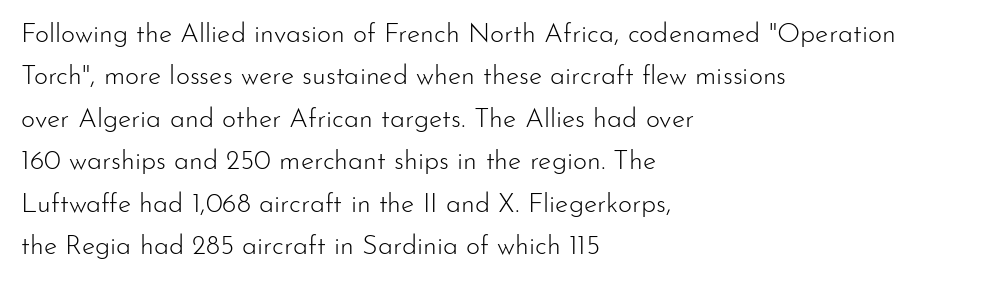
Q: Is the text bold? A: No.
Q: Is the text italic (slanted)? A: No, it is upright.
Q: Is the text underlined? A: No.
Q: How is the paragraph aligned? A: Left-aligned.
Q: Is the spacing between letters normal or unusually wide? A: Normal.
Q: Is the spacing between lines tight, normal or loose? A: Normal.
